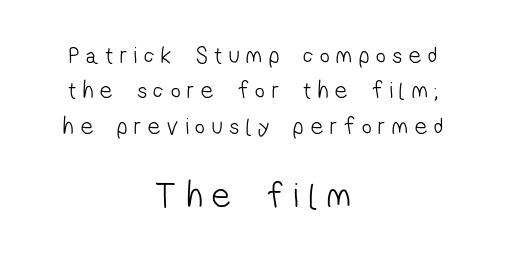
Baseline-to-baseline distance is the conventional proportion of letter height. This rendering widens character spacing well past its baseline value. The rendering uses natural spacing where letterforms have individual widths. The typesetting does not lean heavy: it is not bold. Type size steps up from the first block to the second. Typeset on center — no edge is straight.
